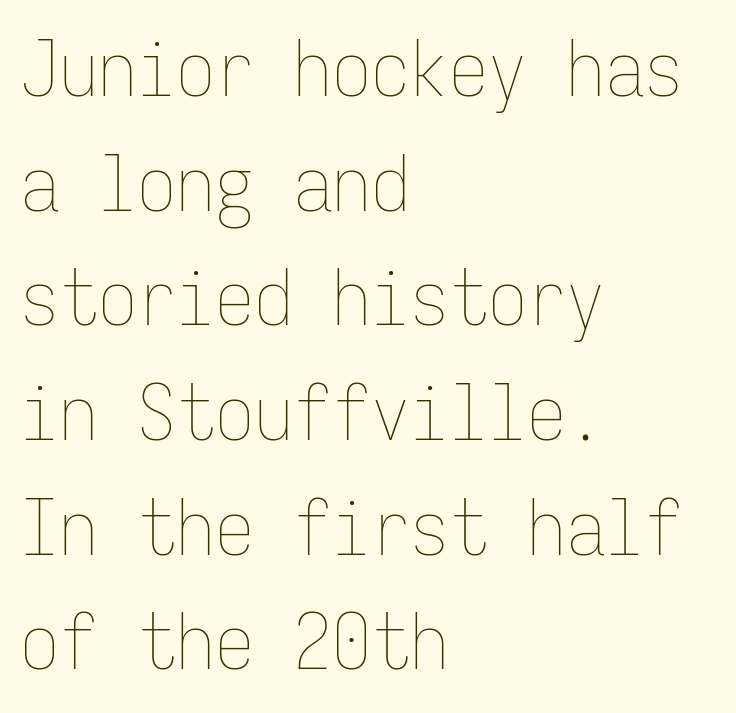
{"italic": "no", "bold": "no", "weight": "thin", "width": "condensed", "stroke_contrast": "low", "x_height": "medium", "monospaced": "yes", "underline": "no", "align": "left", "line_spacing": "normal", "line_spacing_ratio": 1.47, "letter_spacing": "normal", "letter_spacing_em": 0.0, "glyph_px": 78}
